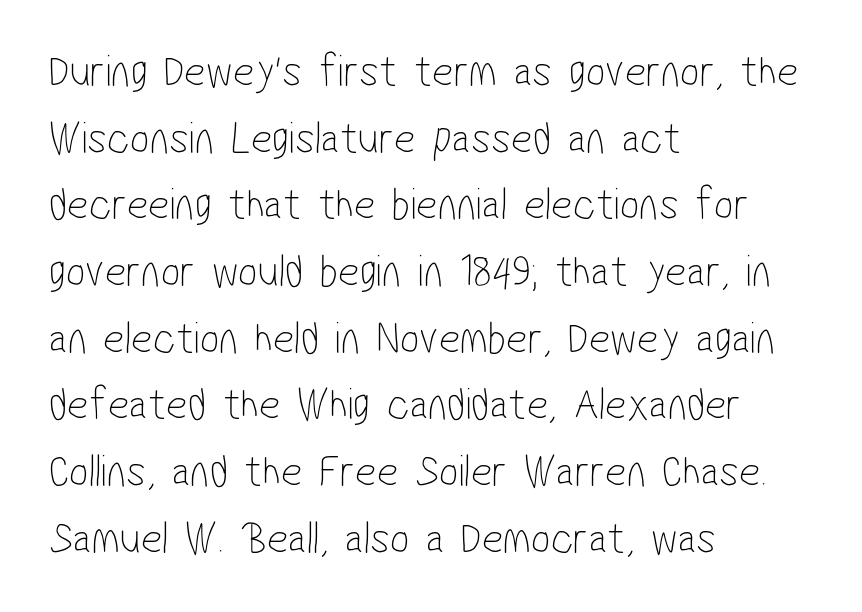
The image shows 46 px thin, condensed sans-serif type; set left-aligned, normal line spacing (1.45x), normal letter spacing, not underlined; low stroke contrast and a medium x-height.
